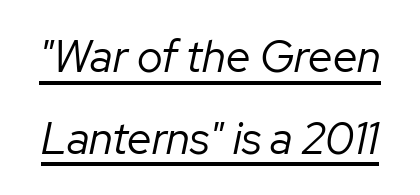
The image shows 44 px regular-weight type, italic (leaning right); set line spacing 1.86x, normal letter spacing, underlined; low stroke contrast and a medium x-height.
